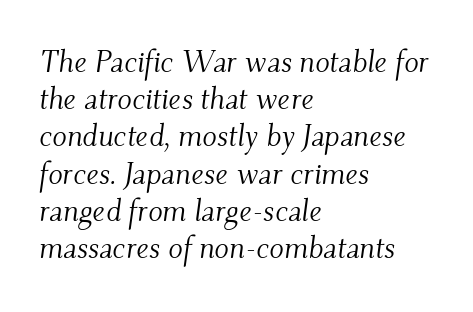
Proportional: the letters do not fall into vertical columns. Compared with typical body copy, the letter spacing here is the same. The letters look calm and open, with moderate or lighter stems. The face used here has a pronounced slope to its letters.
